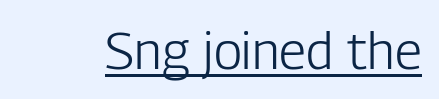
The image shows 52 px light, condensed sans-serif type, upright; set normal letter spacing, underlined; low stroke contrast and a medium x-height.
